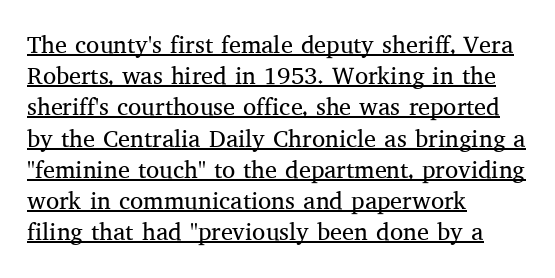
{"italic": "no", "bold": "no", "underline": "yes", "align": "left", "line_spacing": "normal", "line_spacing_ratio": 1.3, "letter_spacing": "normal", "letter_spacing_em": 0.0, "glyph_px": 24}
